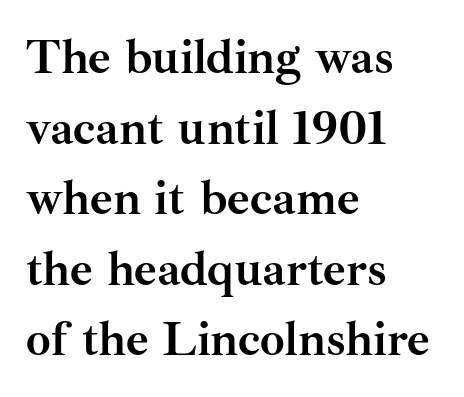
Q: Is the text bold? A: Yes.
Q: Is the text italic (slanted)? A: No, it is upright.
Q: Is the typeface a serif or a sans-serif typeface? A: Serif.
Q: Is the text underlined? A: No.
Q: How is the paragraph aligned? A: Left-aligned.
Q: Is the spacing between letters normal or unusually wide? A: Normal.
Q: Is the spacing between lines tight, normal or loose? A: Normal.
Q: Width (condensed, normal, or wide)? A: Normal.
Q: Stroke contrast? A: Medium.
Q: x-height? A: Small.
Q: Monospaced? A: No.
